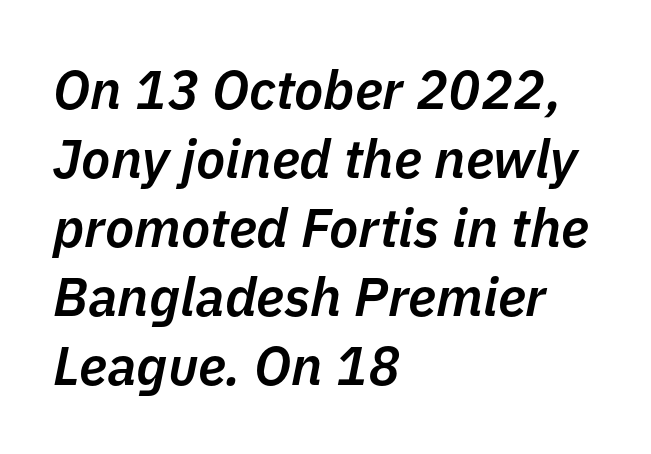
Q: Is the text bold? A: Semi-bold.
Q: Is the text italic (slanted)? A: Yes, it leans right by about 11 degrees.
Q: Is the text underlined? A: No.
Q: How is the paragraph aligned? A: Left-aligned.
Q: Is the spacing between letters normal or unusually wide? A: Normal.
Q: Is the spacing between lines tight, normal or loose? A: Normal.
Q: Width (condensed, normal, or wide)? A: Normal.
Q: Stroke contrast? A: Low.
Q: x-height? A: Medium.
Q: Monospaced? A: No.
